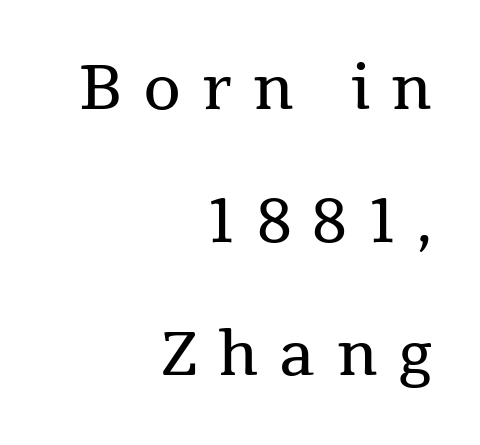
Q: Is the text bold? A: No.
Q: Is the text italic (slanted)? A: No, it is upright.
Q: Is the typeface a serif or a sans-serif typeface? A: Serif.
Q: Is the text underlined? A: No.
Q: How is the paragraph aligned? A: Right-aligned.
Q: Is the spacing between letters normal or unusually wide? A: Unusually wide.
Q: Is the spacing between lines tight, normal or loose? A: Loose.
Q: Width (condensed, normal, or wide)? A: Normal.
Q: Stroke contrast? A: Medium.
Q: x-height? A: Medium.
Q: Monospaced? A: No.
